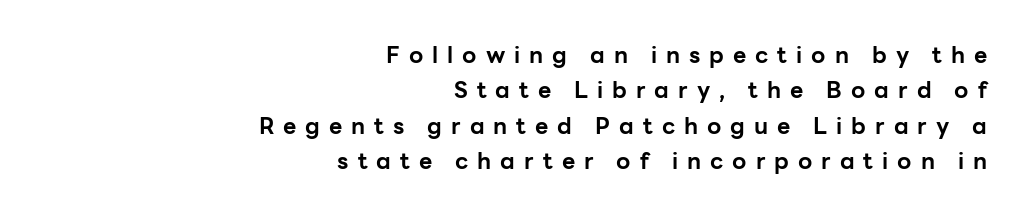
{"italic": "no", "bold": "yes", "underline": "no", "align": "right", "line_spacing": "normal", "line_spacing_ratio": 1.54, "letter_spacing": "wide", "letter_spacing_em": 0.39, "glyph_px": 23}
